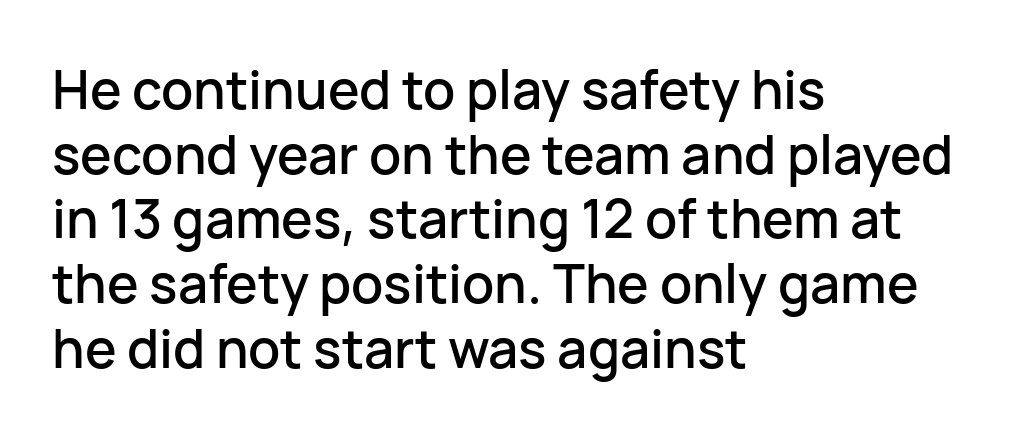
These lines are rendered in a variable-pitch font. Characters follow at the spacing the type designer built in. Posture: upright roman. This rendering features lettering with no underline.
